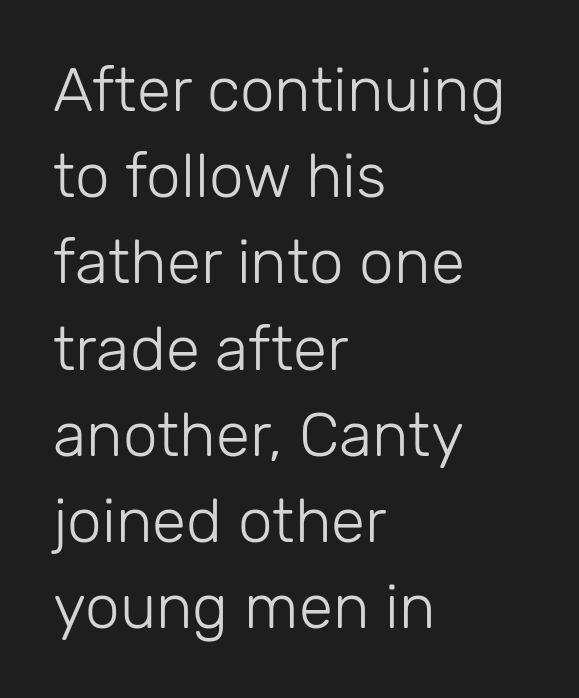
The image shows 62 px light sans-serif type, upright; set left-aligned, normal line spacing (1.39x), normal letter spacing, not underlined; low stroke contrast and a medium x-height.
